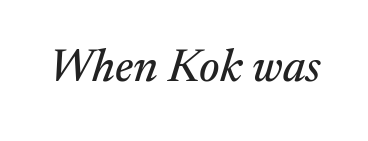
The image shows 46 px serif type, italic (leaning right); set normal letter spacing, not underlined; medium stroke contrast and a medium x-height.
